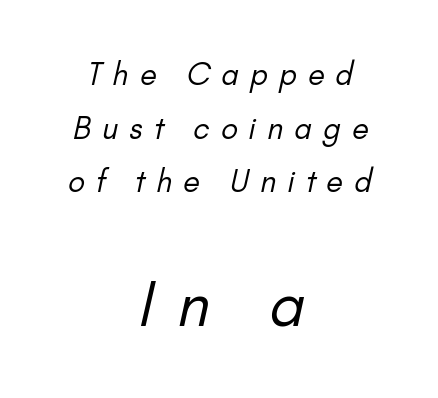
{"serif": "no", "bold": "no", "weight": "regular", "width": "normal", "stroke_contrast": "low", "x_height": "small", "monospaced": "no", "underline": "no", "align": "center", "line_spacing_ratio": 1.79, "letter_spacing": "wide", "letter_spacing_em": 0.38, "larger_block": "second", "size_ratio": 2.03, "glyph_px": 61}
